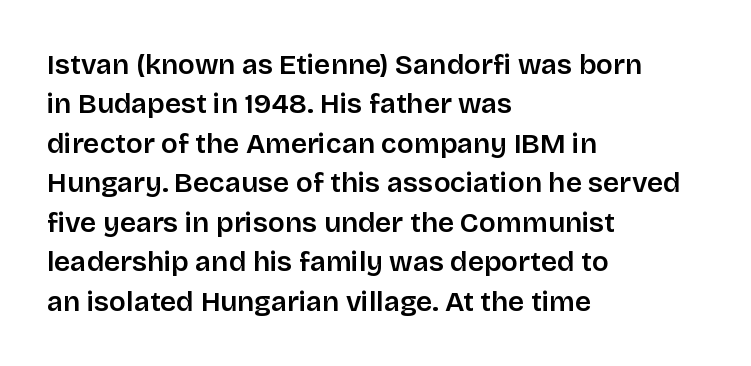
Characters follow at the spacing the type designer built in. Honestly, there is no underline to notice here at all. These lines are composed in type without serifs. You could not count columns in this text — the font is proportionally spaced. This sample uses an upright cut, with every glyph sitting square on the baseline.
